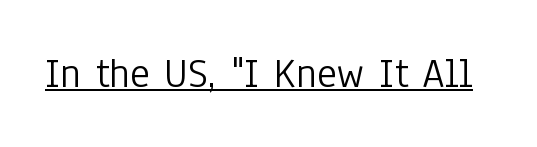
Q: Is the text bold? A: No.
Q: Is the text italic (slanted)? A: No, it is upright.
Q: Is the typeface a serif or a sans-serif typeface? A: Sans-serif.
Q: Is the text underlined? A: Yes.
Q: Is the spacing between letters normal or unusually wide? A: Normal.
Q: Width (condensed, normal, or wide)? A: Condensed.
Q: Stroke contrast? A: Low.
Q: x-height? A: Medium.
Q: Monospaced? A: No.
